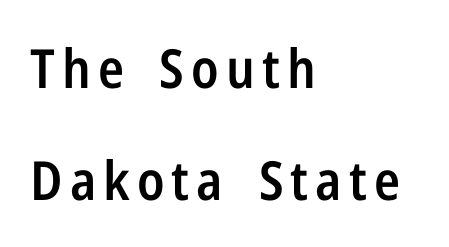
A semibold gives these letters moderate extra thickness, short of bold. Every stem runs plumb, perpendicular to the baseline. Layout note: lines flush left. Each letter keeps its own natural width here, so spacing adapts to shape. The baseline area is clear.
